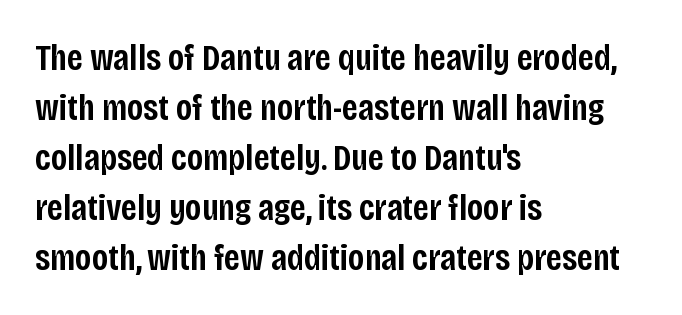
{"serif": "no", "italic": "no", "bold": "semi", "weight": "semibold", "width": "condensed", "stroke_contrast": "low", "x_height": "large", "monospaced": "no", "underline": "no", "align": "left", "line_spacing": "normal", "line_spacing_ratio": 1.35, "letter_spacing": "normal", "letter_spacing_em": 0.0, "glyph_px": 37}
